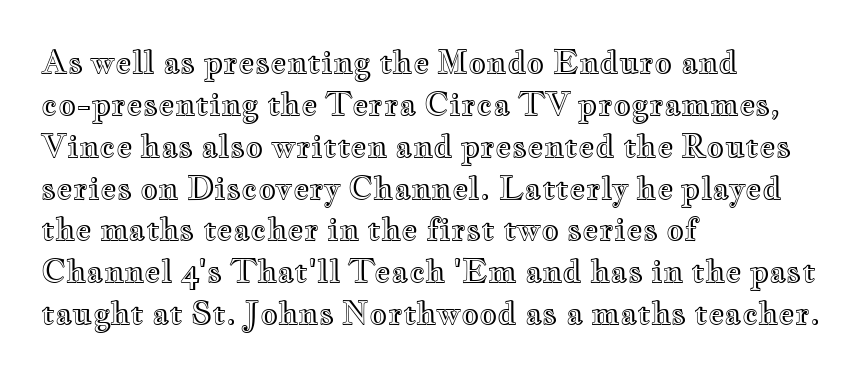
{"italic": "no", "width": "wide", "x_height": "small", "monospaced": "no", "underline": "no", "align": "left", "line_spacing": "normal", "line_spacing_ratio": 1.35, "letter_spacing": "normal", "letter_spacing_em": 0.0, "glyph_px": 31}
